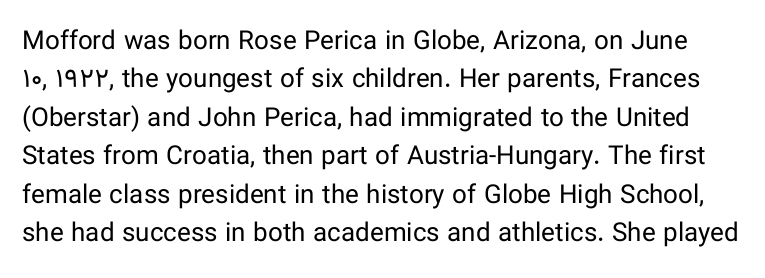
{"italic": "no", "bold": "no", "underline": "no", "line_spacing": "normal", "line_spacing_ratio": 1.48, "letter_spacing": "normal", "letter_spacing_em": 0.0, "glyph_px": 26}
